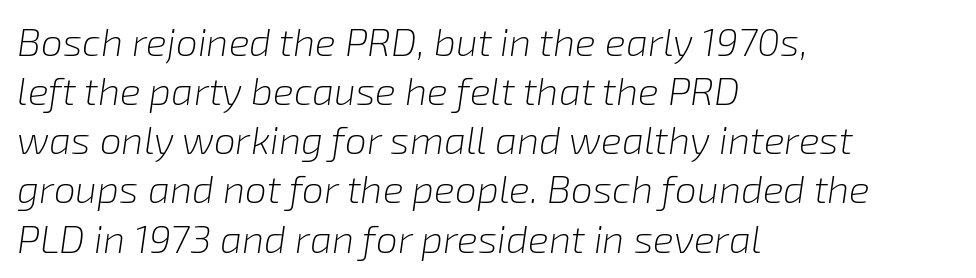
{"italic": "yes", "lean": "right", "slant_degrees": 8, "bold": "no", "weight": "light", "width": "normal", "stroke_contrast": "low", "x_height": "medium", "monospaced": "no", "underline": "no", "align": "left", "line_spacing": "normal", "line_spacing_ratio": 1.26, "letter_spacing": "normal", "letter_spacing_em": 0.0, "glyph_px": 39}
